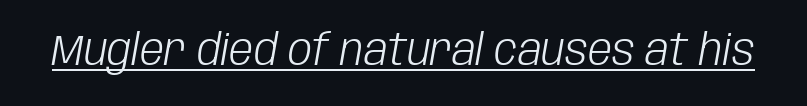
{"italic": "yes", "lean": "right", "slant_degrees": 10, "bold": "no", "weight": "light", "width": "condensed", "stroke_contrast": "low", "x_height": "large", "monospaced": "no", "underline": "yes", "letter_spacing": "normal", "letter_spacing_em": 0.0, "glyph_px": 43}
